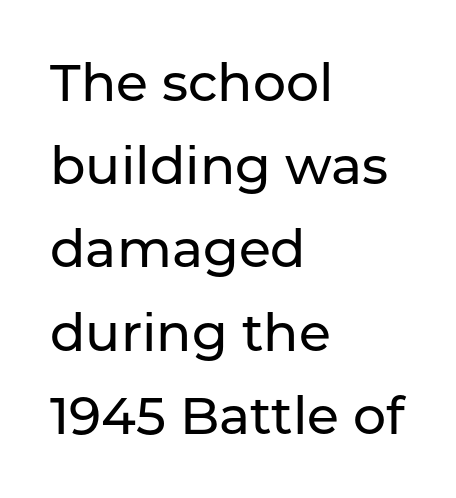
Q: Is the text italic (slanted)? A: No, it is upright.
Q: Is the typeface a serif or a sans-serif typeface? A: Sans-serif.
Q: Is the text underlined? A: No.
Q: How is the paragraph aligned? A: Left-aligned.
Q: Is the spacing between letters normal or unusually wide? A: Normal.
Q: Is the spacing between lines tight, normal or loose? A: Normal.
Q: Width (condensed, normal, or wide)? A: Normal.
Q: Stroke contrast? A: Low.
Q: x-height? A: Medium.
Q: Monospaced? A: No.
